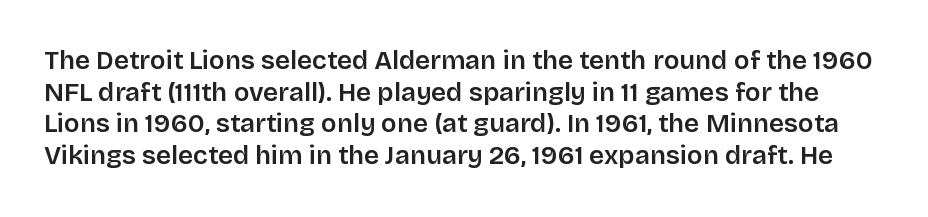
Stems and bowls a touch heavier than normal — semibold. Vertical strokes here are truly vertical. The gap between lines stays unmarked. A typesetter would call this zero additional tracking.
